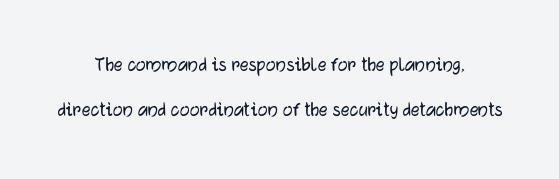
{"italic": "no", "underline": "no", "align": "center", "line_spacing": "loose", "line_spacing_ratio": 2.05, "letter_spacing": "normal", "letter_spacing_em": 0.0, "glyph_px": 22}
